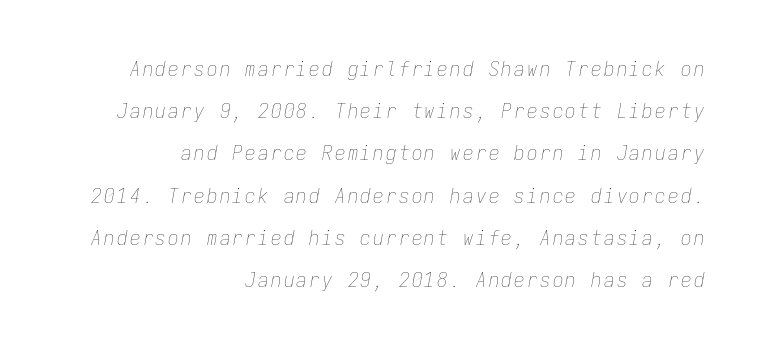
Q: Is the text bold? A: No.
Q: Is the text italic (slanted)? A: Yes, it leans right by about 9 degrees.
Q: Is the text underlined? A: No.
Q: How is the paragraph aligned? A: Right-aligned.
Q: Is the spacing between lines tight, normal or loose? A: Loose.
